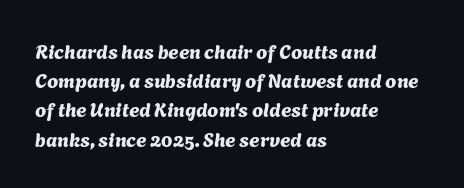
{"underline": "no", "align": "left", "line_spacing": "normal", "line_spacing_ratio": 1.46, "letter_spacing": "normal", "letter_spacing_em": 0.0, "glyph_px": 20}
